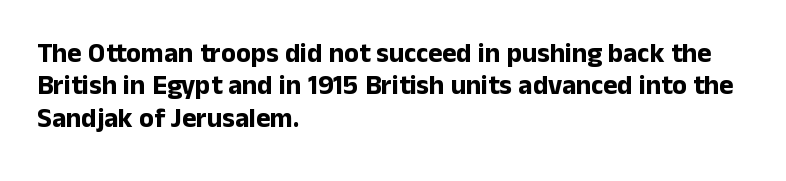
{"italic": "no", "bold": "yes", "underline": "no", "align": "left", "line_spacing_ratio": 1.2, "letter_spacing": "normal", "letter_spacing_em": 0.0, "glyph_px": 27}
